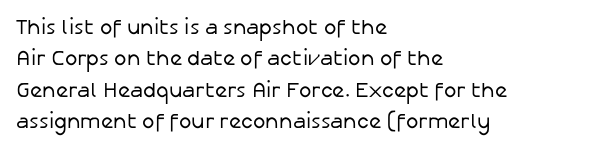
The image shows 21 px text type, upright; set left-aligned, normal line spacing (1.5x), normal letter spacing, not underlined.
